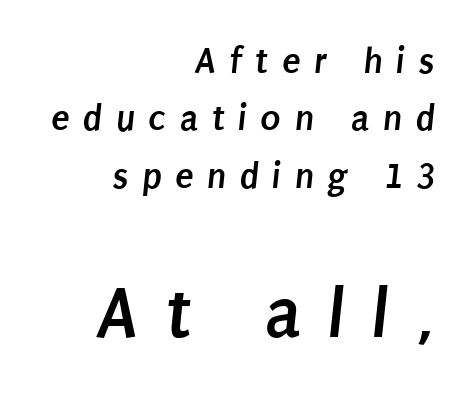
The image shows 75 px semibold, condensed sans-serif type; set right-aligned, normal line spacing (1.51x), unusually wide letter spacing (+0.35 em), not underlined; the second (bottom) block is 1.97x larger; low stroke contrast and a large x-height.
